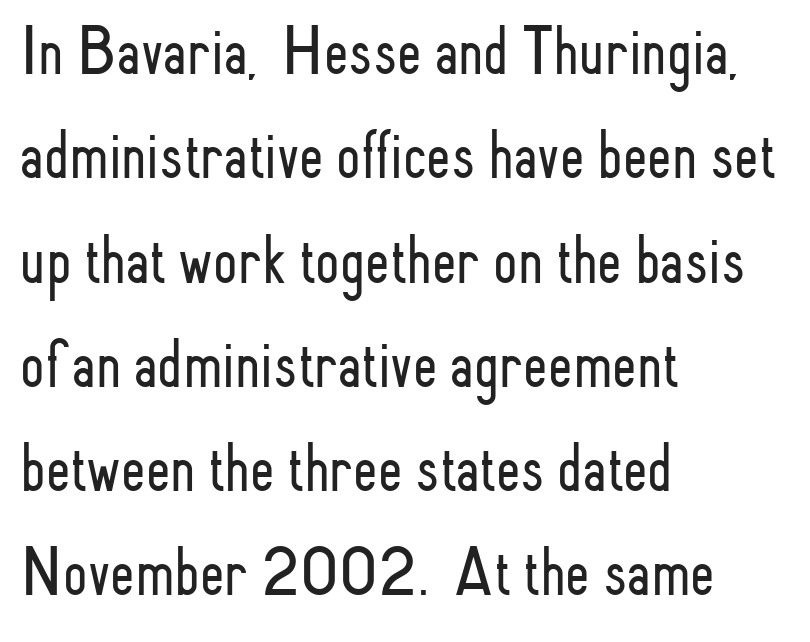
The image shows 70 px light, condensed sans-serif type, upright; set left-aligned, normal line spacing (1.49x), normal letter spacing, not underlined; low stroke contrast and a small x-height.
